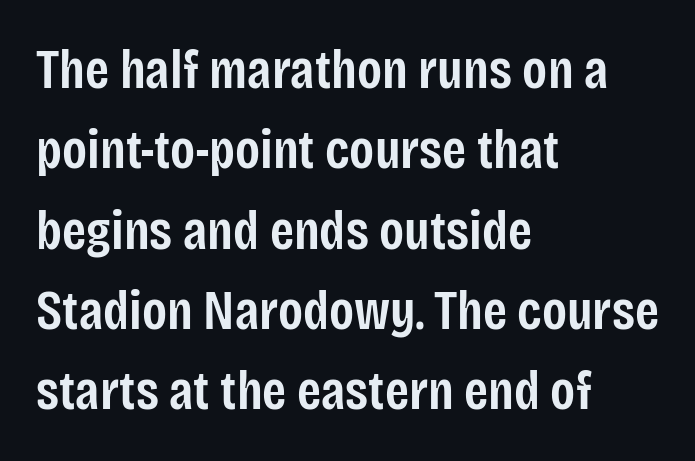
Q: Is the text bold? A: Semi-bold.
Q: Is the text italic (slanted)? A: No, it is upright.
Q: Is the typeface a serif or a sans-serif typeface? A: Sans-serif.
Q: Is the text underlined? A: No.
Q: How is the paragraph aligned? A: Left-aligned.
Q: Is the spacing between letters normal or unusually wide? A: Normal.
Q: Is the spacing between lines tight, normal or loose? A: Normal.
Q: Width (condensed, normal, or wide)? A: Condensed.
Q: Stroke contrast? A: Low.
Q: x-height? A: Large.
Q: Monospaced? A: No.
